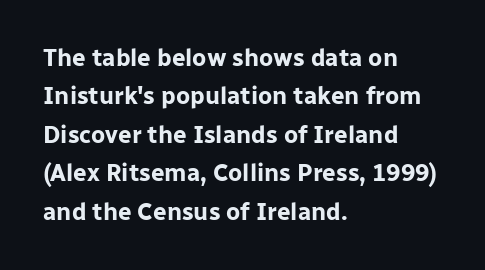
The image shows 24 px bold type, upright; set left-aligned, normal line spacing (1.6x), normal letter spacing, not underlined.
